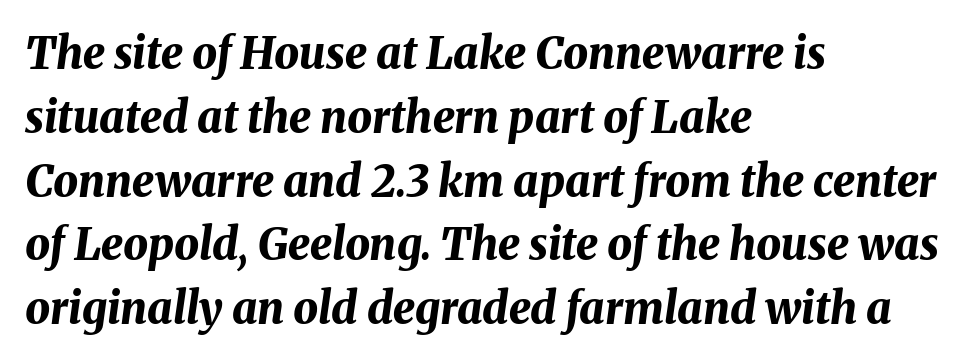
Q: Is the text bold? A: Yes.
Q: Is the text italic (slanted)? A: Yes, it leans right by about 8 degrees.
Q: Is the text underlined? A: No.
Q: How is the paragraph aligned? A: Left-aligned.
Q: Is the spacing between letters normal or unusually wide? A: Normal.
Q: Is the spacing between lines tight, normal or loose? A: Normal.
Q: Width (condensed, normal, or wide)? A: Normal.
Q: Stroke contrast? A: Medium.
Q: x-height? A: Medium.
Q: Monospaced? A: No.
